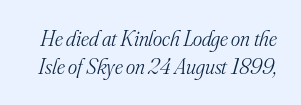
{"italic": "yes", "lean": "right", "slant_degrees": 16, "bold": "no", "underline": "no", "line_spacing": "normal", "line_spacing_ratio": 1.28, "letter_spacing": "normal", "letter_spacing_em": 0.0, "glyph_px": 22}
